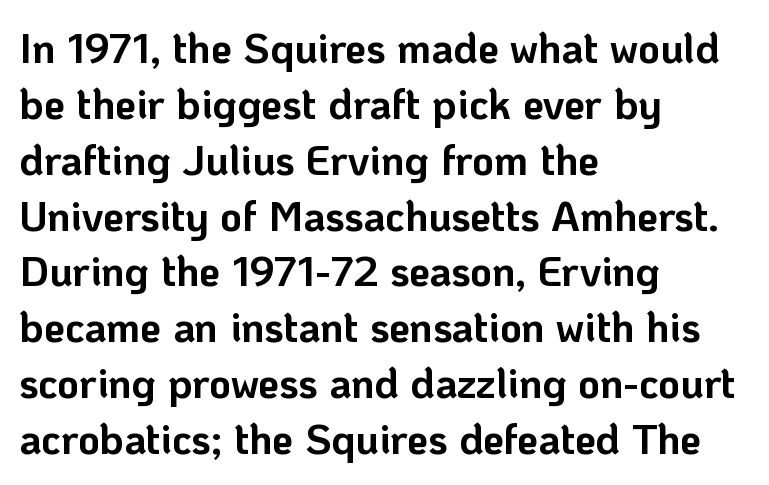
Q: Is the text bold? A: Yes.
Q: Is the text italic (slanted)? A: No, it is upright.
Q: Is the typeface a serif or a sans-serif typeface? A: Sans-serif.
Q: Is the text underlined? A: No.
Q: How is the paragraph aligned? A: Left-aligned.
Q: Is the spacing between letters normal or unusually wide? A: Normal.
Q: Is the spacing between lines tight, normal or loose? A: Normal.
Q: Width (condensed, normal, or wide)? A: Normal.
Q: Stroke contrast? A: Low.
Q: x-height? A: Medium.
Q: Monospaced? A: No.
